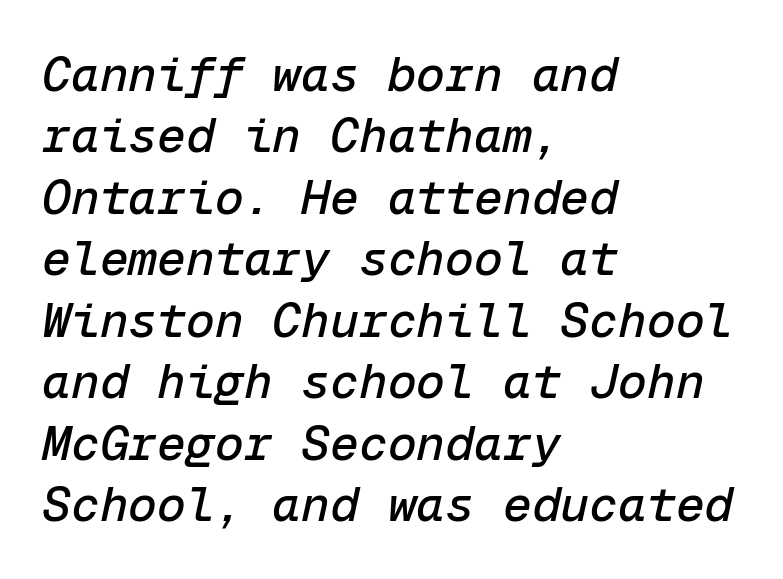
{"italic": "yes", "lean": "right", "slant_degrees": 12, "width": "normal", "stroke_contrast": "low", "x_height": "medium", "monospaced": "yes", "underline": "no", "align": "left", "line_spacing": "normal", "line_spacing_ratio": 1.28, "letter_spacing": "normal", "letter_spacing_em": 0.0, "glyph_px": 48}
